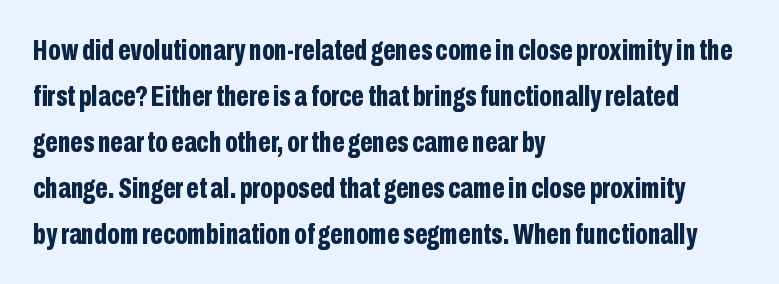
Q: Is the text bold? A: Yes.
Q: Is the text italic (slanted)? A: No, it is upright.
Q: Is the typeface a serif or a sans-serif typeface? A: Sans-serif.
Q: Is the text underlined? A: No.
Q: How is the paragraph aligned? A: Left-aligned.
Q: Is the spacing between letters normal or unusually wide? A: Normal.
Q: Is the spacing between lines tight, normal or loose? A: Normal.
Q: Width (condensed, normal, or wide)? A: Condensed.
Q: Stroke contrast? A: Low.
Q: x-height? A: Medium.
Q: Monospaced? A: No.
